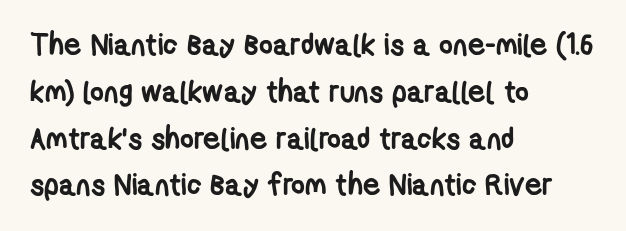
The image shows 30 px semibold, condensed sans-serif type; set left-aligned, normal line spacing (1.56x), normal letter spacing, not underlined; low stroke contrast and a medium x-height.
